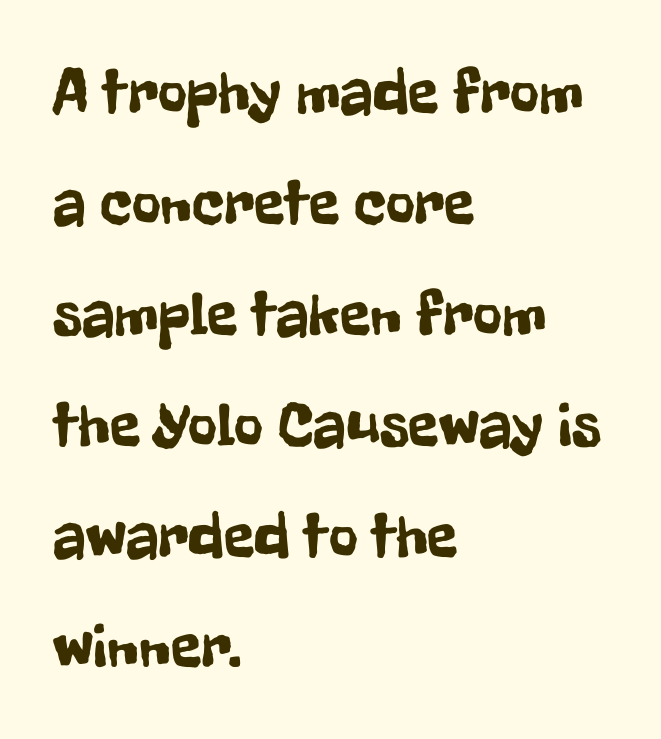
The image shows 63 px condensed sans-serif type, upright; set left-aligned, line spacing 1.76x, normal letter spacing, not underlined; low stroke contrast and a medium x-height.
